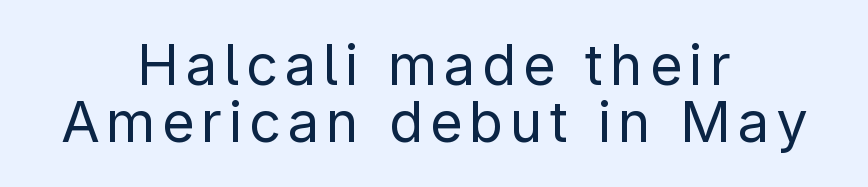
{"serif": "no", "italic": "no", "bold": "no", "weight": "regular", "width": "normal", "stroke_contrast": "low", "x_height": "medium", "monospaced": "no", "underline": "no", "align": "center", "line_spacing": "tight", "line_spacing_ratio": 1.02, "glyph_px": 56}
